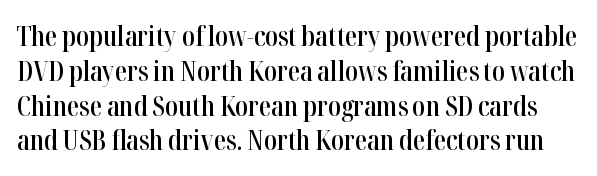
Q: Is the text bold? A: Semi-bold.
Q: Is the text italic (slanted)? A: No, it is upright.
Q: Is the text underlined? A: No.
Q: Is the spacing between letters normal or unusually wide? A: Normal.
Q: Is the spacing between lines tight, normal or loose? A: Normal.
